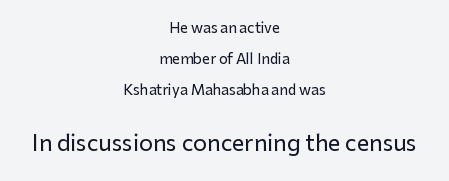
Posture: upright roman. Type size steps up from the first block to the second. Has an underline been added? It has not. Reading down the block, each line starts at a different indent, mirrored at its end. These lines keep a tight, regular rhythm from letter to letter. Line spacing here is loose.
